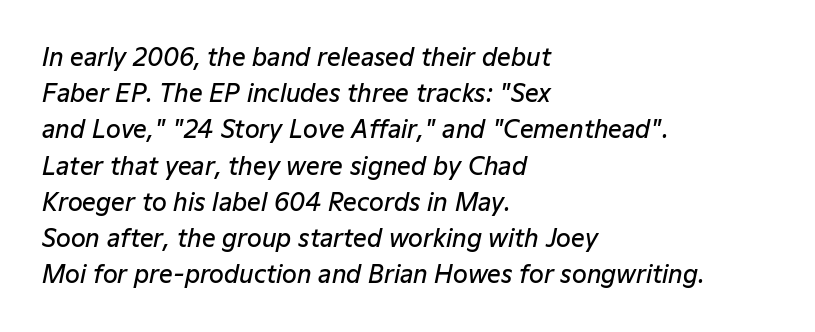
What's the leading like? Ordinary, nothing unusual. What stands out about the letter spacing? Nothing — it is the standard amount. Descenders hang freely into open space. An italicized treatment has been applied to the whole sample.
